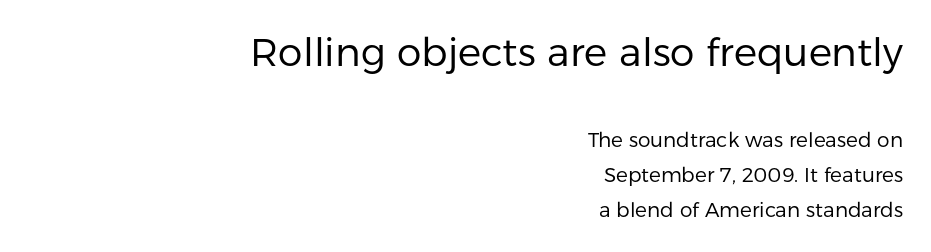
The image shows 39 px regular-weight sans-serif type, upright; set right-aligned, line spacing 1.75x, normal letter spacing, not underlined; the first (top) block is 1.95x larger; low stroke contrast and a medium x-height.
